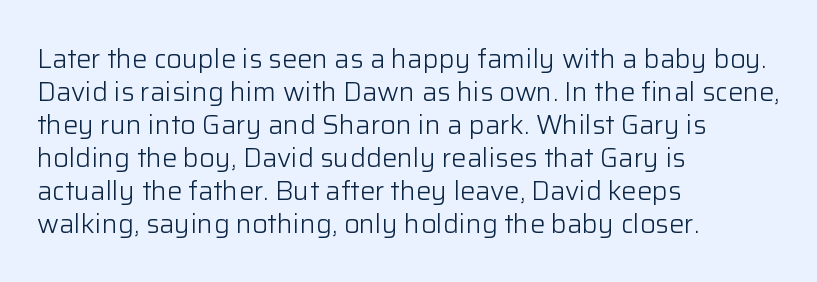
The type sits square on the baseline with zero lean. All the whitespace from short lines collects on the right. Students, note that the glyphs here touch the page at normal intervals. Weight class: somewhere from thin through regular. The foot of each line stays bare and open.
